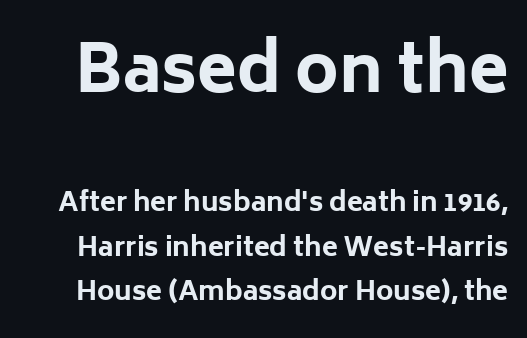
The image shows 65 px bold sans-serif type, upright; set line spacing 1.71x, normal letter spacing, not underlined; the first (top) block is 2.5x larger; low stroke contrast and a medium x-height.
